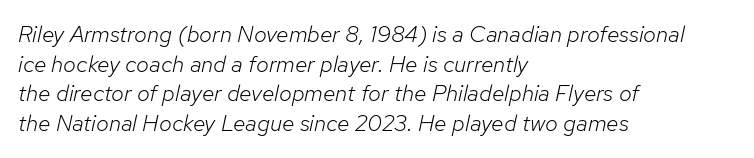
Baseline-to-baseline distance is the conventional proportion of letter height. Does the copy run flush right? No — it runs flush left. Rendered with sloped, italic letterforms. The words here are not underlined. Heft: none added — not bold.
